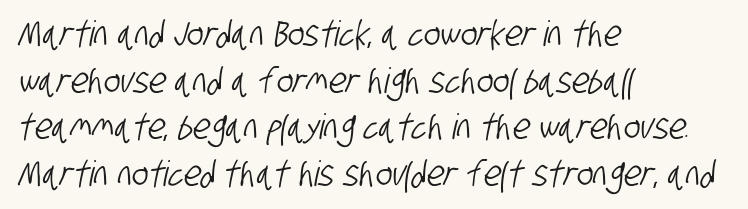
The image shows 35 px condensed sans-serif type; set left-aligned, normal line spacing (1.33x), normal letter spacing, not underlined; low stroke contrast and a large x-height.
